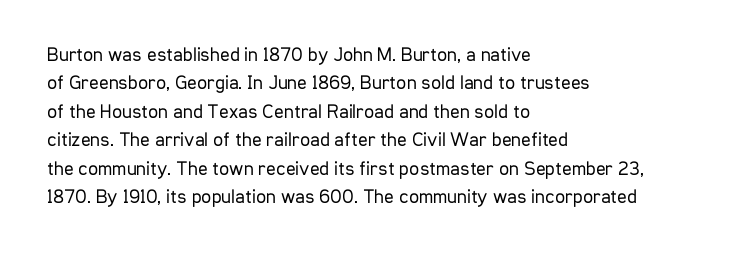
{"italic": "no", "bold": "no", "underline": "no", "align": "left", "line_spacing": "normal", "line_spacing_ratio": 1.42, "letter_spacing": "normal", "letter_spacing_em": 0.0, "glyph_px": 20}
